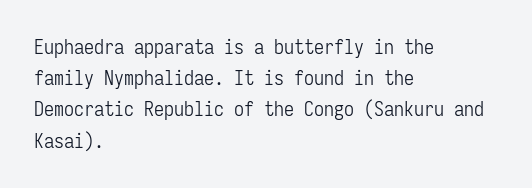
Between one letter and the next there's only the usual sliver of space. Letters rest on an invisible, unmarked baseline. Does the copy run flush right? No — it runs flush left. Nothing heavy about these letters — not bold at all.
